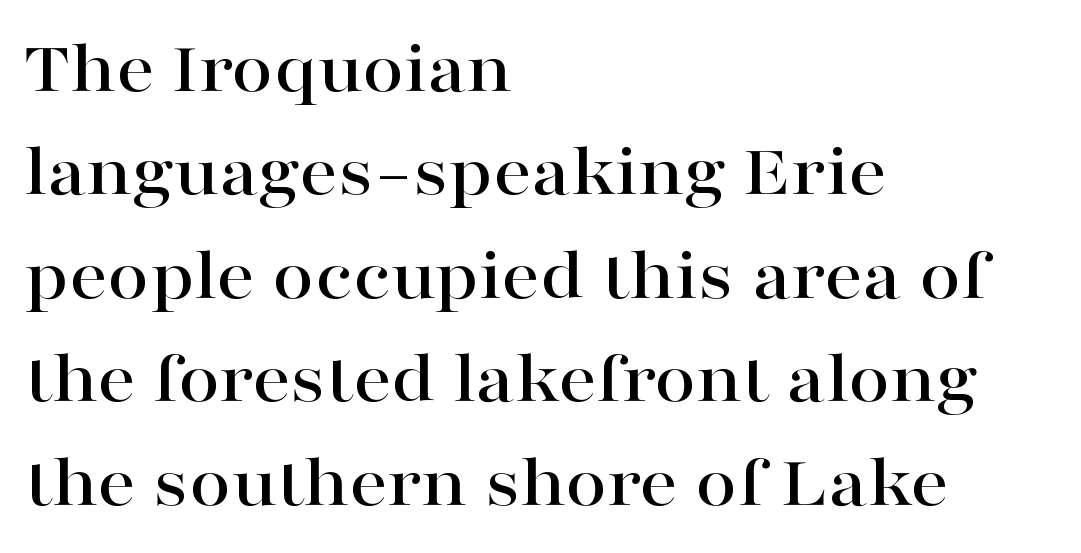
These lines sit exactly where default settings would place them. The letters stand upright; this is a roman face. Here the glyphs are tracked normally, forming tight word shapes. Typeset ragged right — the left edge is the straight one.
